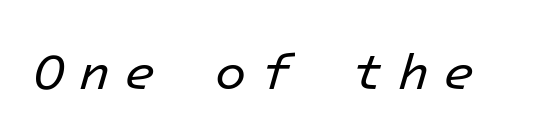
{"italic": "yes", "lean": "right", "slant_degrees": 16, "bold": "no", "weight": "regular", "width": "normal", "stroke_contrast": "low", "x_height": "medium", "monospaced": "yes", "underline": "no", "letter_spacing": "wide", "letter_spacing_em": 0.28, "glyph_px": 51}
